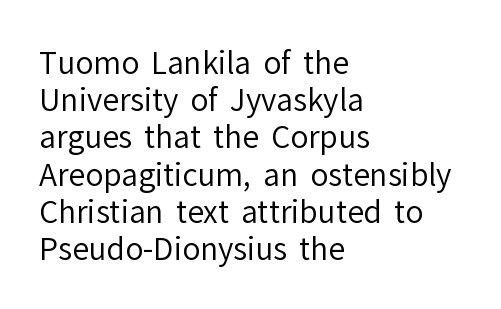
Caption: multi-line text, flush left, ragged right. Descenders are the only things crossing below the line. Posture: vertical. The strokes carry an ordinary text weight at most.
